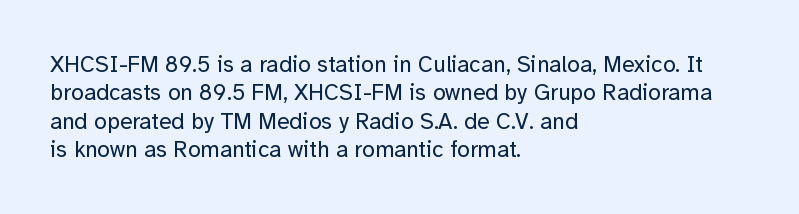
Q: Is the text bold? A: No.
Q: Is the text italic (slanted)? A: No, it is upright.
Q: Is the text underlined? A: No.
Q: How is the paragraph aligned? A: Left-aligned.
Q: Is the spacing between letters normal or unusually wide? A: Normal.
